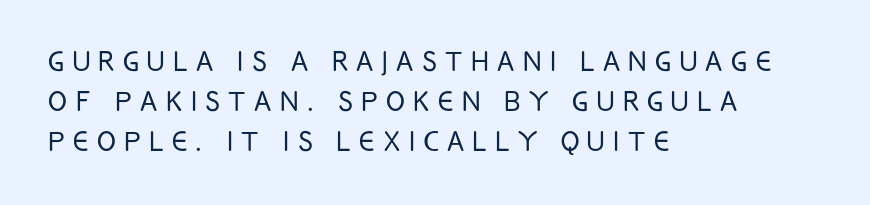
Q: Is the text bold? A: No.
Q: Is the text italic (slanted)? A: No, it is upright.
Q: Is the typeface a serif or a sans-serif typeface? A: Sans-serif.
Q: Is the text underlined? A: No.
Q: How is the paragraph aligned? A: Left-aligned.
Q: Is the spacing between letters normal or unusually wide? A: Unusually wide.
Q: Is the spacing between lines tight, normal or loose? A: Tight.
Q: Width (condensed, normal, or wide)? A: Condensed.
Q: Stroke contrast? A: Low.
Q: x-height? A: Large.
Q: Monospaced? A: No.
